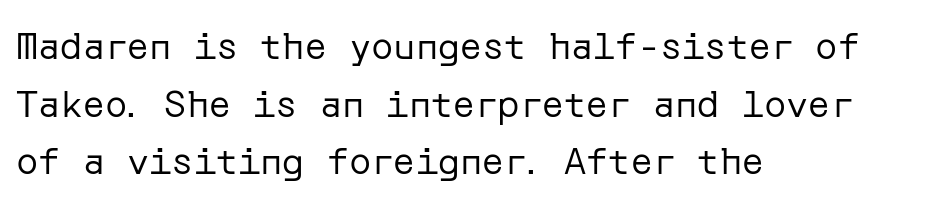
The image shows 37 px regular-weight sans-serif type, upright; set left-aligned, normal line spacing (1.56x), normal letter spacing, not underlined; low stroke contrast and a medium x-height.
